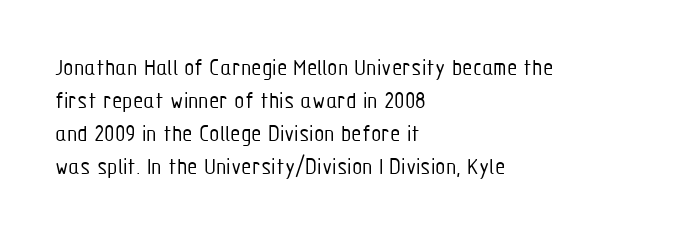
The image shows 24 px text type, upright; set left-aligned, normal line spacing (1.38x), normal letter spacing, not underlined.
